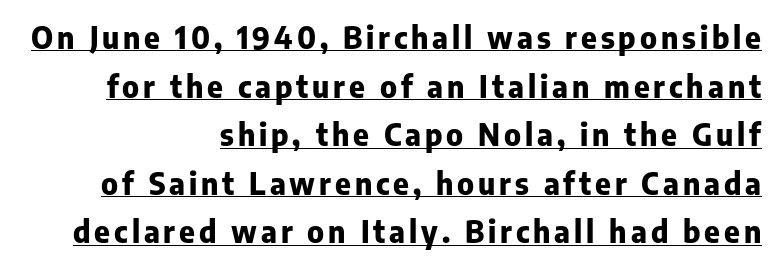
You could not count columns in this text — the font is proportionally spaced. The lines sit at an ordinary, default distance from one another. Descenders here cross a horizontal rule under the line. Every letter is thick-stroked: bold, no question. The lines are quadded right.
